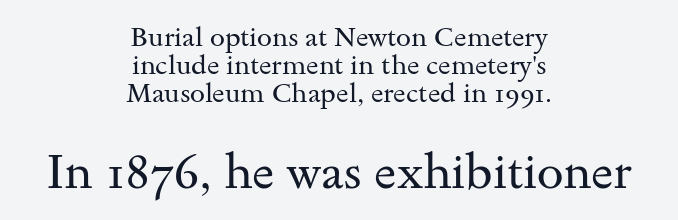
Q: Is the text bold? A: No.
Q: Is the text italic (slanted)? A: No, it is upright.
Q: Is the typeface a serif or a sans-serif typeface? A: Serif.
Q: Is the text underlined? A: No.
Q: How is the paragraph aligned? A: Centered.
Q: Is the spacing between letters normal or unusually wide? A: Normal.
Q: Is the spacing between lines tight, normal or loose? A: Tight.
Q: Which block of text is set in a larger size, the first (top) or the second (bottom)? A: The second (bottom) one.
Q: Width (condensed, normal, or wide)? A: Wide.
Q: Stroke contrast? A: Medium.
Q: x-height? A: Small.
Q: Monospaced? A: No.
